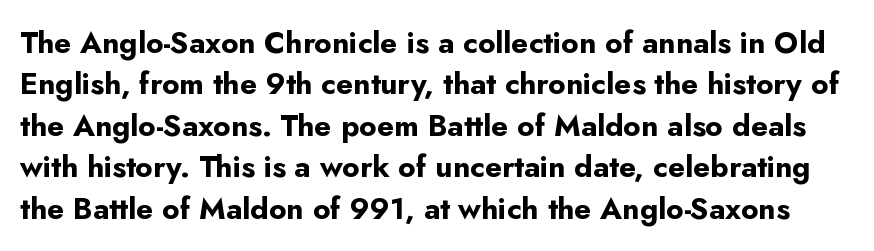
Leading: standard. Posture: straight, roman, zero tilt. Set as a true bold cut, around the 700 mark. The rendering uses natural spacing where letterforms have individual widths. Each letter's strokes conclude bluntly, with no projecting serifs. What stands out about the letter spacing? Nothing — it is the standard amount.
